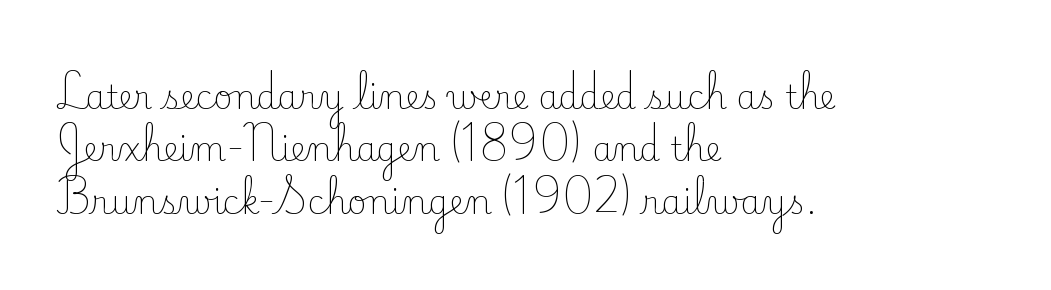
{"serif": "yes", "italic": "no", "bold": "no", "weight": "light", "width": "normal", "stroke_contrast": "low", "x_height": "small", "monospaced": "no", "underline": "no", "align": "left", "line_spacing": "normal", "line_spacing_ratio": 1.59, "letter_spacing": "normal", "letter_spacing_em": 0.0, "glyph_px": 33}
